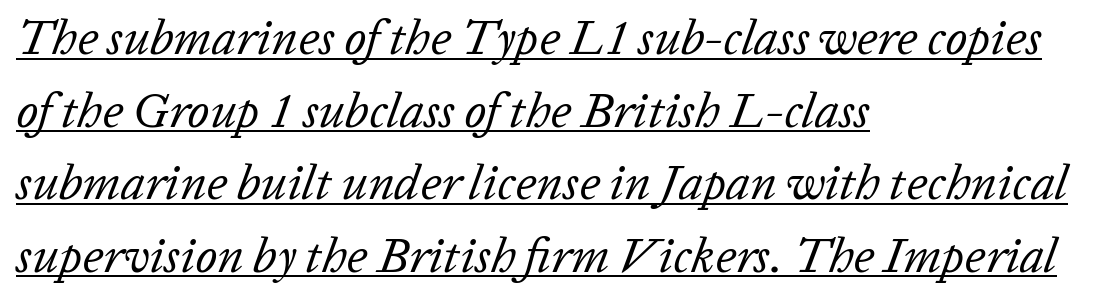
Q: Is the text bold? A: No.
Q: Is the text italic (slanted)? A: Yes, it leans right by about 20 degrees.
Q: Is the text underlined? A: Yes.
Q: How is the paragraph aligned? A: Left-aligned.
Q: Is the spacing between letters normal or unusually wide? A: Normal.
Q: Is the spacing between lines tight, normal or loose? A: Normal.
Q: Width (condensed, normal, or wide)? A: Normal.
Q: Stroke contrast? A: Low.
Q: x-height? A: Medium.
Q: Monospaced? A: No.
